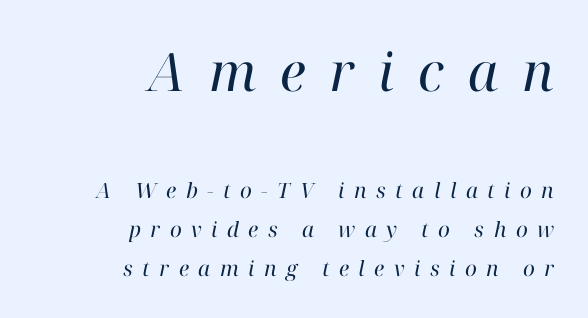
The image shows 53 px regular-weight serif type, italic (leaning right); set right-aligned, line spacing 1.86x, unusually wide letter spacing (+0.45 em), not underlined; the first (top) block is 2.52x larger; high stroke contrast and a medium x-height.
